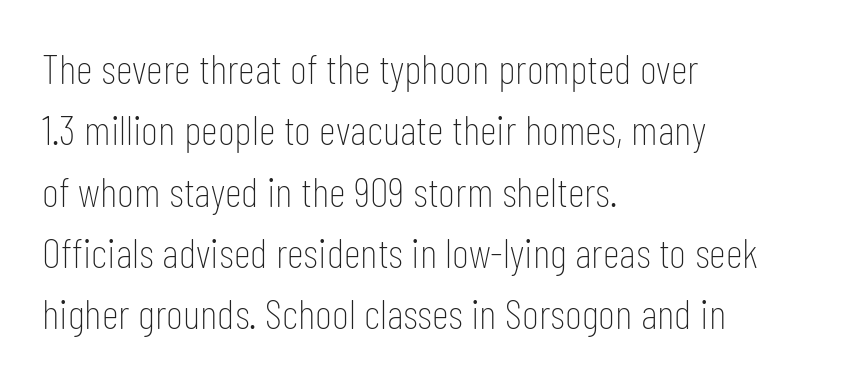
Q: Is the text bold? A: No.
Q: Is the text italic (slanted)? A: No, it is upright.
Q: Is the typeface a serif or a sans-serif typeface? A: Sans-serif.
Q: Is the text underlined? A: No.
Q: How is the paragraph aligned? A: Left-aligned.
Q: Is the spacing between letters normal or unusually wide? A: Normal.
Q: Is the spacing between lines tight, normal or loose? A: Normal.
Q: Width (condensed, normal, or wide)? A: Condensed.
Q: Stroke contrast? A: Low.
Q: x-height? A: Medium.
Q: Monospaced? A: No.
